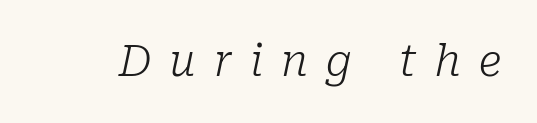
The specimen reads as italic at a glance. The face used here is proportionally spaced, like ordinary book or web type. Examine the stroke ends and you'll spot serifs. Each row of text sits above clean, open space. This is not heavy type; no bold has been used.
